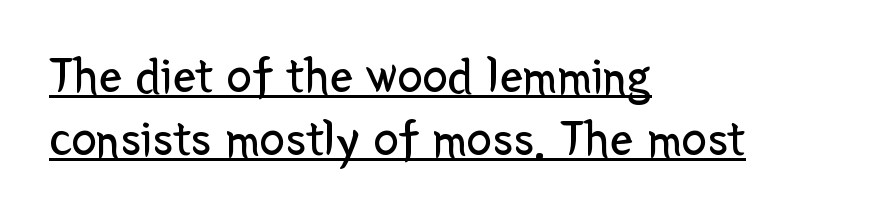
Unbolded letterforms with no extra heft. Posture: upright roman. Reading down the block, your eye returns to a fixed left position each line. The typesetter has applied underlining to the passage shown.
